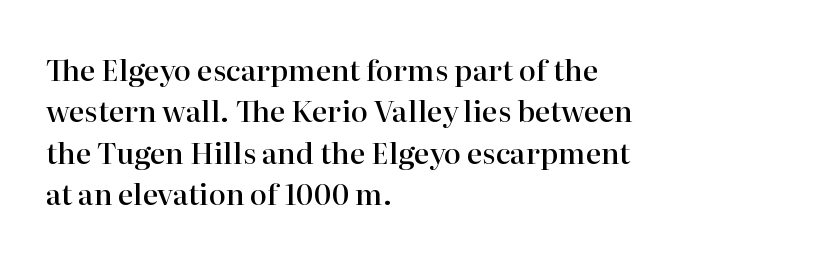
The characters look somewhat weighty, a semibold short of true bold. Vertically, the passage feels balanced, rows spaced as you'd expect. All the whitespace from short lines collects on the right. The zone under the glyphs is completely vacant.
